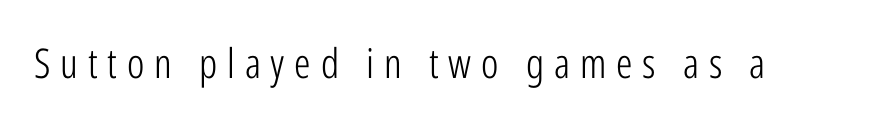
Beneath every word, the page is bare. Stroke terminals: plain, sans-serif. Weight: regular or lighter. The tracking reads as deliberately expanded to a designer's eye. The letters advance in unequal steps, a hallmark of proportional type. Is there any slant? The stems are plumb.
